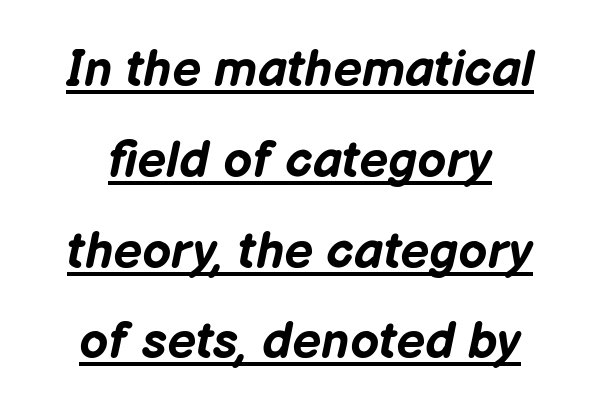
An italicized treatment has been applied to the whole sample. The gaps between neighbouring characters are ordinary and unremarkable. The whitespace from short lines is split evenly between both sides. Character widths vary here, with narrow letters taking less room than wide ones.
